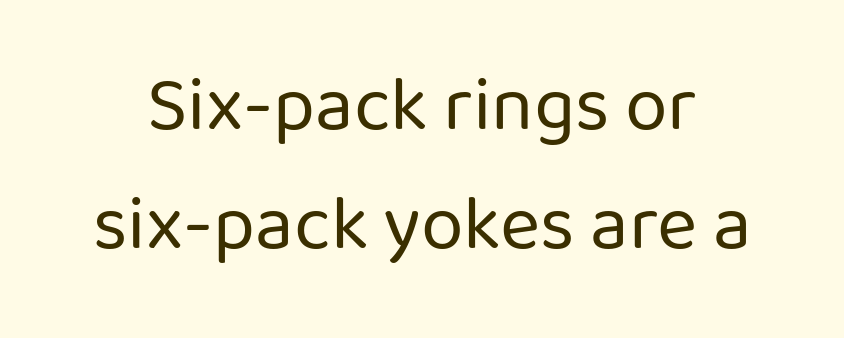
A sans-serif font was chosen for this passage. Each letter keeps its own natural width here, so spacing adapts to shape. The block of text has a typical density, with ordinary space between rows. The font sits on the lighter half of the weight spectrum, regular included.
